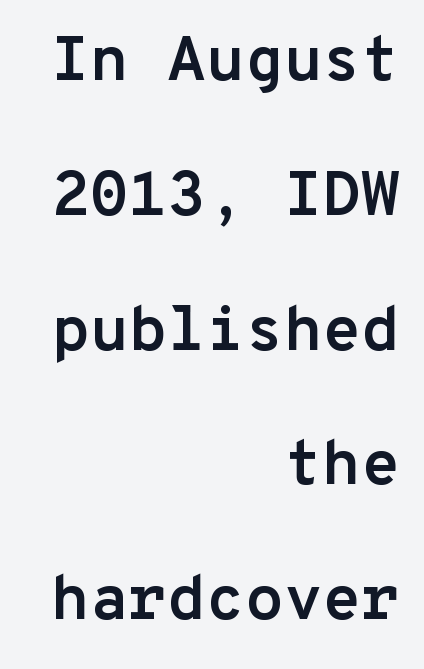
Q: Is the text bold? A: Yes.
Q: Is the text italic (slanted)? A: No, it is upright.
Q: Is the typeface a serif or a sans-serif typeface? A: Sans-serif.
Q: Is the text underlined? A: No.
Q: How is the paragraph aligned? A: Right-aligned.
Q: Is the spacing between letters normal or unusually wide? A: Normal.
Q: Is the spacing between lines tight, normal or loose? A: Loose.
Q: Width (condensed, normal, or wide)? A: Normal.
Q: Stroke contrast? A: Low.
Q: x-height? A: Medium.
Q: Monospaced? A: Yes.
